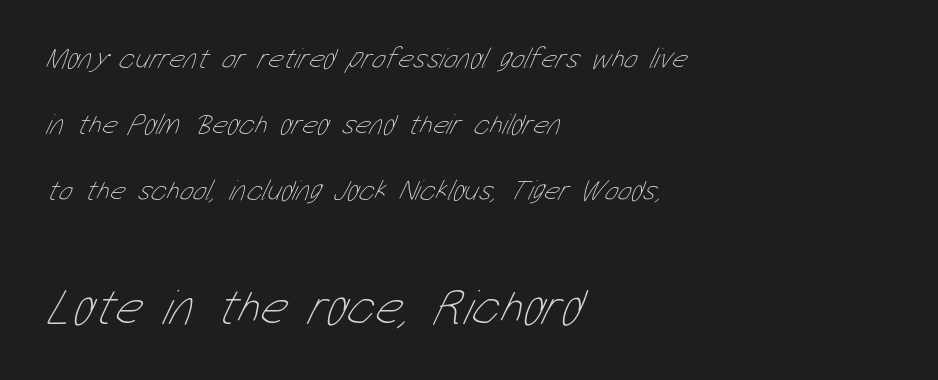
Looks like regular typesetting: each glyph gets only the width it needs. The designer gave the closing block more size than the opening block. The face used here is rendered with its standard letterfit. Is the type heavy? It reads as light-to-regular instead. What's the leading like? Stretched, with rows far apart. Reading down the block, your eye returns to a fixed left position each line.
